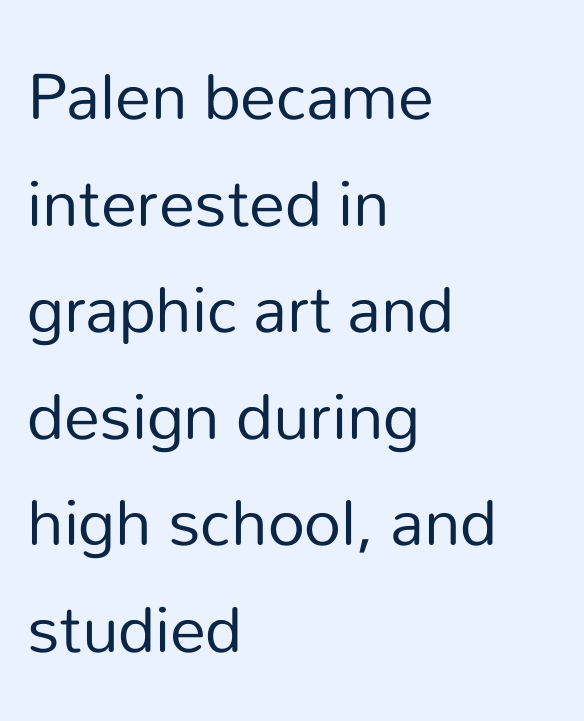
Q: Is the text bold? A: No.
Q: Is the text italic (slanted)? A: No, it is upright.
Q: Is the typeface a serif or a sans-serif typeface? A: Sans-serif.
Q: Is the text underlined? A: No.
Q: How is the paragraph aligned? A: Left-aligned.
Q: Is the spacing between letters normal or unusually wide? A: Normal.
Q: Is the spacing between lines tight, normal or loose? A: Normal.
Q: Width (condensed, normal, or wide)? A: Normal.
Q: Stroke contrast? A: Low.
Q: x-height? A: Medium.
Q: Monospaced? A: No.
